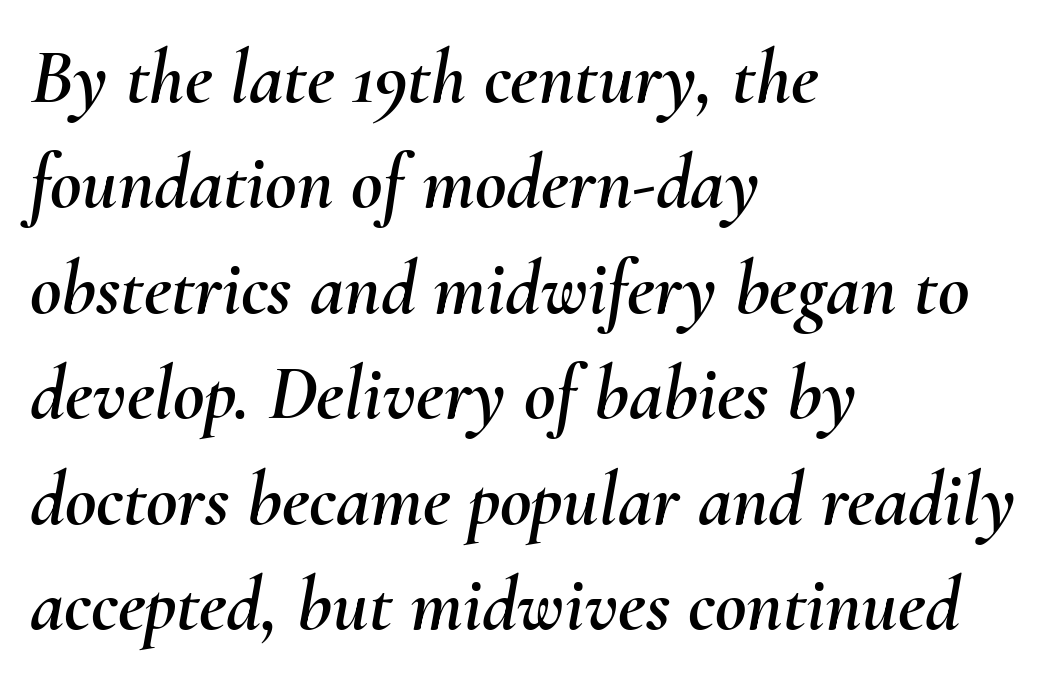
The image shows 77 px text type, italic (leaning right); set left-aligned, normal line spacing (1.37x), normal letter spacing, not underlined; medium stroke contrast and a small x-height.
